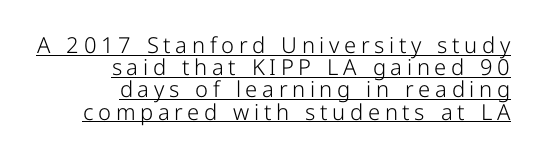
{"italic": "no", "bold": "no", "underline": "yes", "align": "right", "line_spacing": "tight", "line_spacing_ratio": 1.01, "letter_spacing": "wide", "letter_spacing_em": 0.21, "glyph_px": 22}
